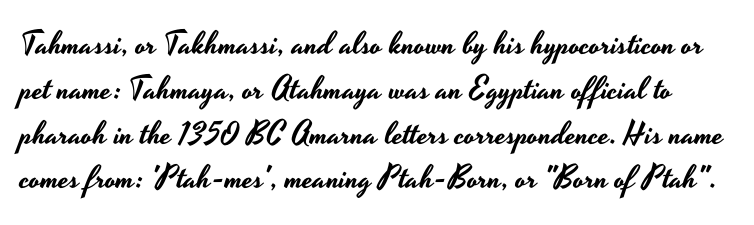
The image shows 32 px wide sans-serif type; set normal line spacing (1.4x), normal letter spacing, not underlined; low stroke contrast and a small x-height.
